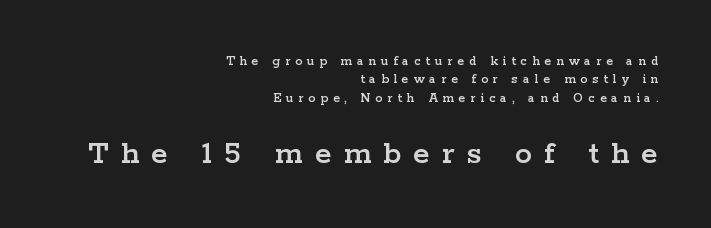
Examine the stroke ends and you'll spot serifs. Visually the block forms a straight wall on the right and a jagged coastline on the left. These two chunks differ in scale, with the bottom chunk taking the larger measure. The zone under the glyphs is completely vacant. Does the leading feel generous? No, just average.
